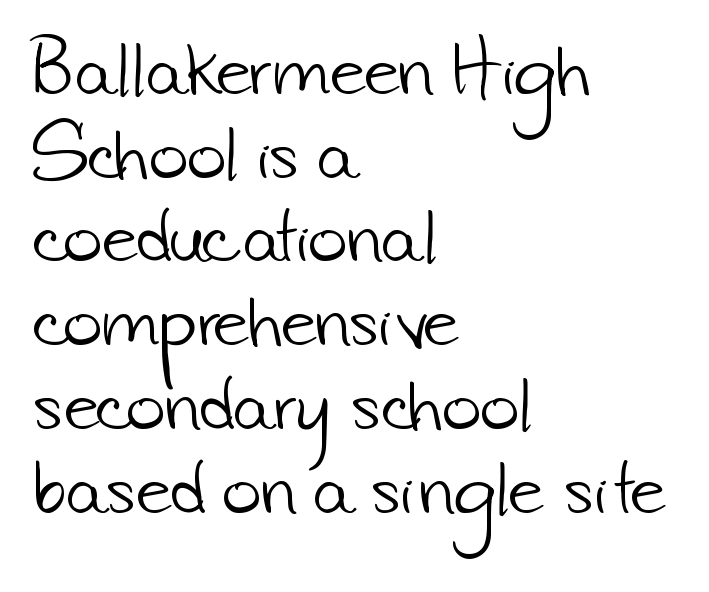
{"serif": "no", "bold": "no", "weight": "light", "width": "normal", "stroke_contrast": "low", "x_height": "small", "monospaced": "no", "underline": "no", "align": "left", "line_spacing": "normal", "line_spacing_ratio": 1.25, "letter_spacing": "normal", "letter_spacing_em": 0.0, "glyph_px": 67}
